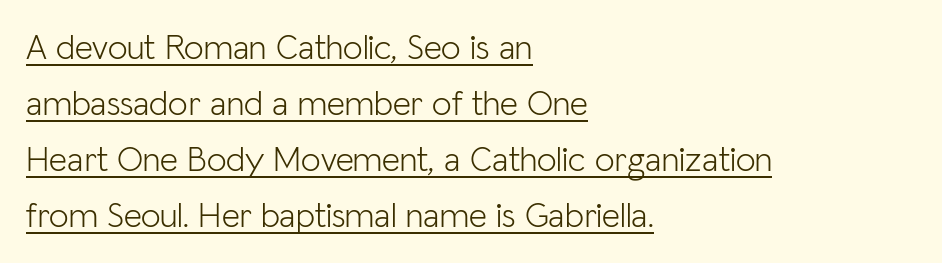
{"serif": "no", "italic": "no", "bold": "no", "weight": "light", "width": "normal", "stroke_contrast": "low", "x_height": "medium", "monospaced": "no", "underline": "yes", "align": "left", "line_spacing": "normal", "line_spacing_ratio": 1.6, "letter_spacing": "normal", "letter_spacing_em": 0.0, "glyph_px": 35}
